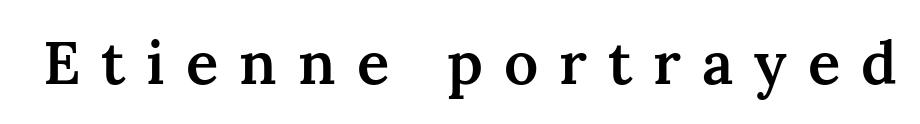
The image shows 60 px semibold serif type, upright; set unusually wide letter spacing (+0.35 em), not underlined; medium stroke contrast and a medium x-height.
